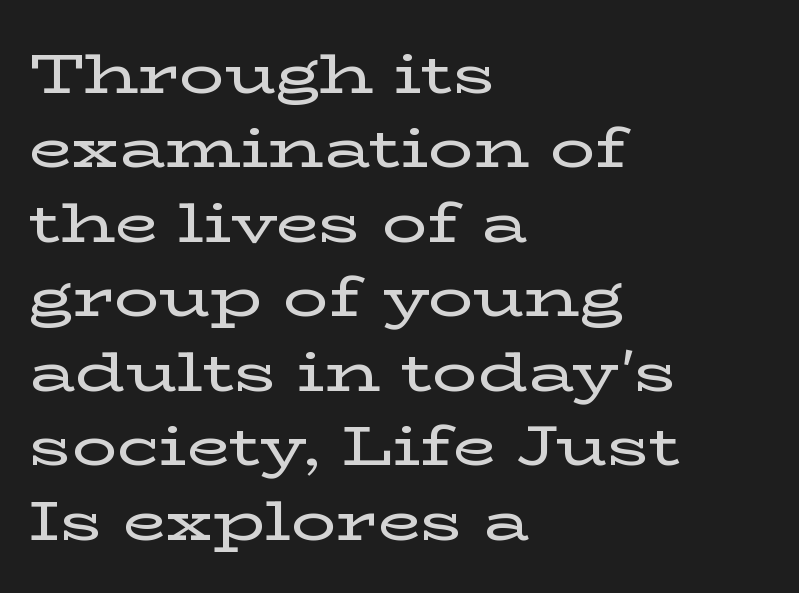
Q: Is the text italic (slanted)? A: No, it is upright.
Q: Is the typeface a serif or a sans-serif typeface? A: Serif.
Q: Is the text underlined? A: No.
Q: How is the paragraph aligned? A: Left-aligned.
Q: Is the spacing between letters normal or unusually wide? A: Normal.
Q: Is the spacing between lines tight, normal or loose? A: Normal.
Q: Width (condensed, normal, or wide)? A: Wide.
Q: Stroke contrast? A: Low.
Q: x-height? A: Medium.
Q: Monospaced? A: No.
